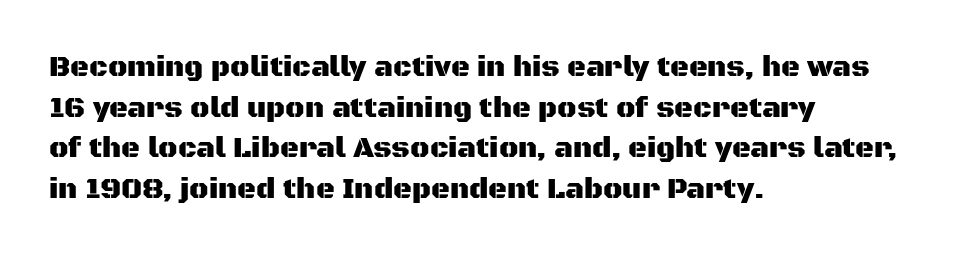
The font family rendered here belongs to the sans-serif group. No italicization has been applied; the sample stays upright. Does the copy run flush right? No — it runs flush left. Bare-footed words on every line. Leading matches the norm, producing a regular column. Each letter keeps its own natural width here, so spacing adapts to shape.
